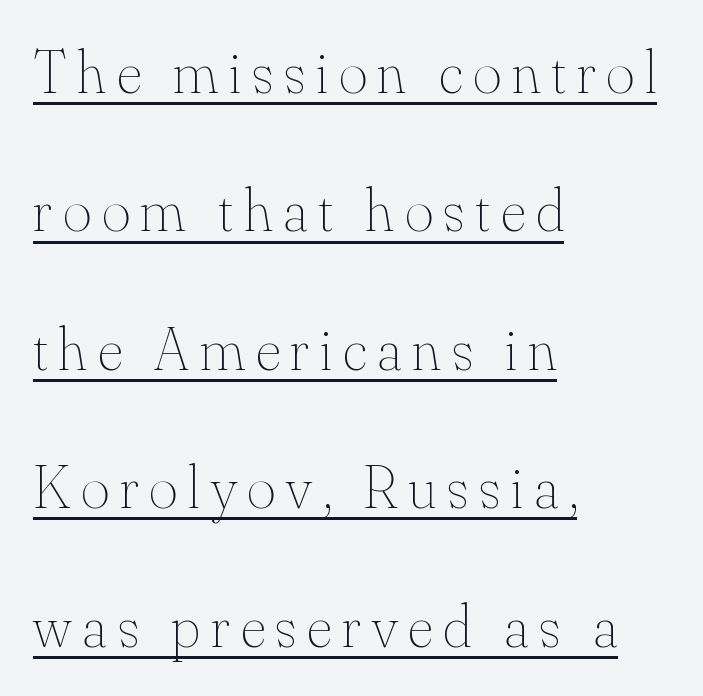
Q: Is the text bold? A: No.
Q: Is the text italic (slanted)? A: No, it is upright.
Q: Is the text underlined? A: Yes.
Q: How is the paragraph aligned? A: Left-aligned.
Q: Is the spacing between lines tight, normal or loose? A: Loose.
Q: Width (condensed, normal, or wide)? A: Normal.
Q: Stroke contrast? A: Medium.
Q: x-height? A: Small.
Q: Monospaced? A: No.
